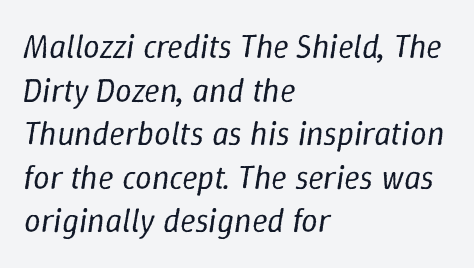
Q: Is the text bold? A: No.
Q: Is the text italic (slanted)? A: Yes, it leans right by about 9 degrees.
Q: Is the text underlined? A: No.
Q: How is the paragraph aligned? A: Left-aligned.
Q: Is the spacing between letters normal or unusually wide? A: Normal.
Q: Is the spacing between lines tight, normal or loose? A: Normal.
Q: Width (condensed, normal, or wide)? A: Normal.
Q: Stroke contrast? A: Low.
Q: x-height? A: Medium.
Q: Monospaced? A: No.
